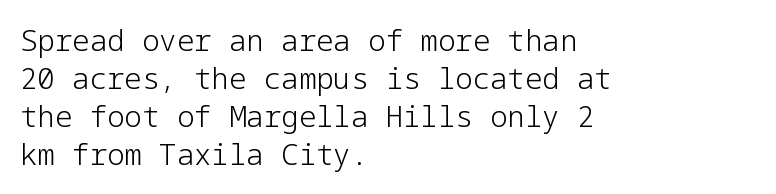
{"serif": "no", "italic": "no", "bold": "no", "weight": "light", "width": "normal", "stroke_contrast": "low", "x_height": "medium", "underline": "no", "align": "left", "line_spacing": "normal", "line_spacing_ratio": 1.31, "letter_spacing": "normal", "letter_spacing_em": 0.0, "glyph_px": 29}
